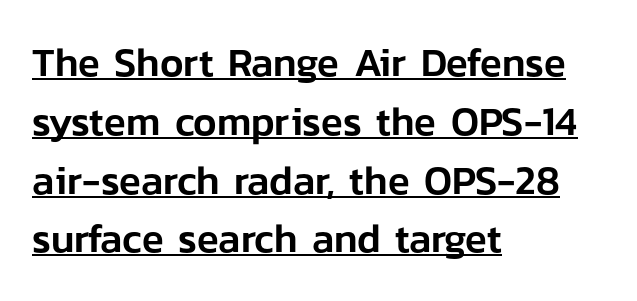
The image shows 40 px sans-serif type, upright; set left-aligned, normal line spacing (1.47x), normal letter spacing, underlined; low stroke contrast and a medium x-height.
